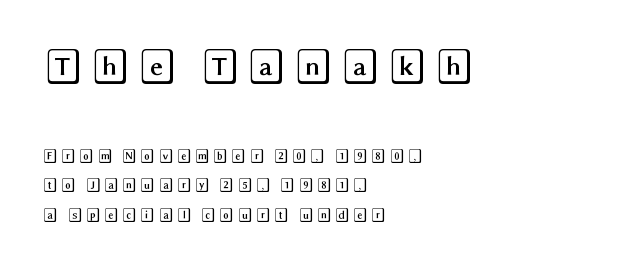
The image shows 36 px wide type, upright; set left-aligned, loose line spacing (2.09x), unusually wide letter spacing (+0.2 em), not underlined; the first (top) block is 2.57x larger; a large x-height.
